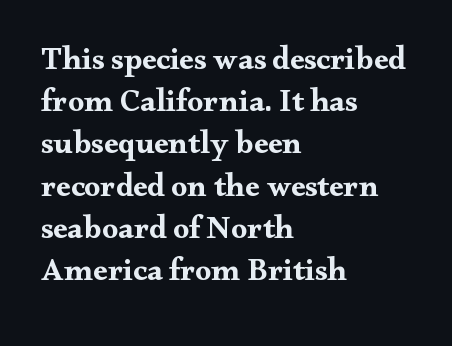
Q: Is the text bold? A: Yes.
Q: Is the text italic (slanted)? A: No, it is upright.
Q: Is the typeface a serif or a sans-serif typeface? A: Serif.
Q: Is the text underlined? A: No.
Q: How is the paragraph aligned? A: Left-aligned.
Q: Is the spacing between letters normal or unusually wide? A: Normal.
Q: Is the spacing between lines tight, normal or loose? A: Normal.
Q: Width (condensed, normal, or wide)? A: Wide.
Q: Stroke contrast? A: Medium.
Q: x-height? A: Small.
Q: Monospaced? A: No.
